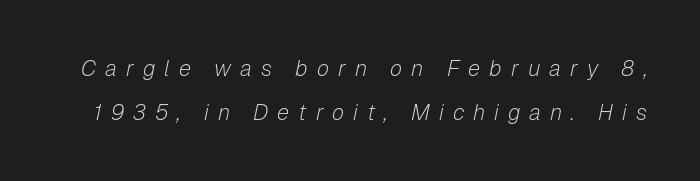
The image shows 22 px text type, italic (leaning right); set loose line spacing (2.01x), unusually wide letter spacing (+0.41 em), not underlined.
